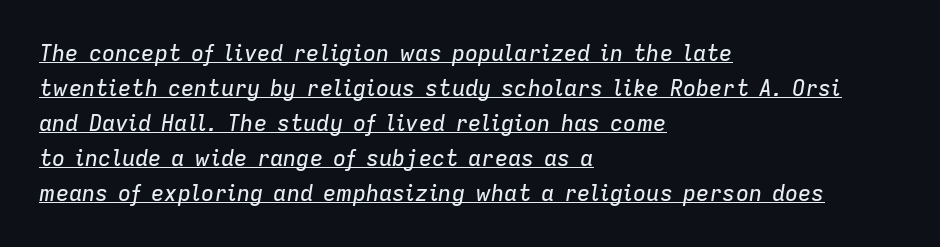
The image shows 22 px text type, italic (leaning right); set left-aligned, normal line spacing (1.59x), normal letter spacing, underlined.
